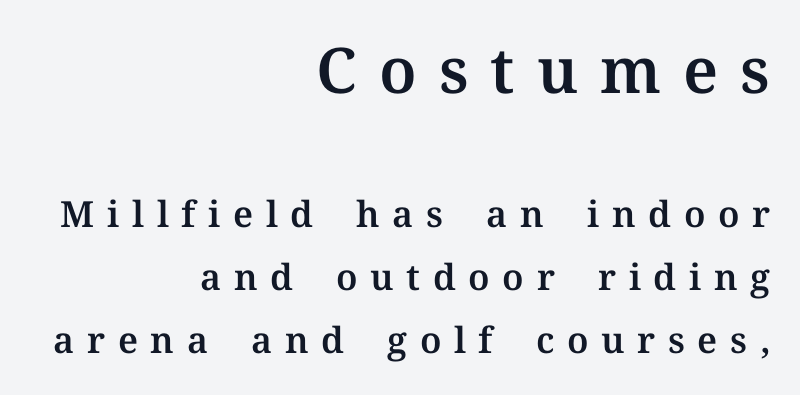
Q: Is the text italic (slanted)? A: No, it is upright.
Q: Is the typeface a serif or a sans-serif typeface? A: Serif.
Q: Is the text underlined? A: No.
Q: How is the paragraph aligned? A: Right-aligned.
Q: Is the spacing between letters normal or unusually wide? A: Unusually wide.
Q: Which block of text is set in a larger size, the first (top) or the second (bottom)? A: The first (top) one.
Q: Width (condensed, normal, or wide)? A: Normal.
Q: Stroke contrast? A: Medium.
Q: x-height? A: Medium.
Q: Monospaced? A: No.
